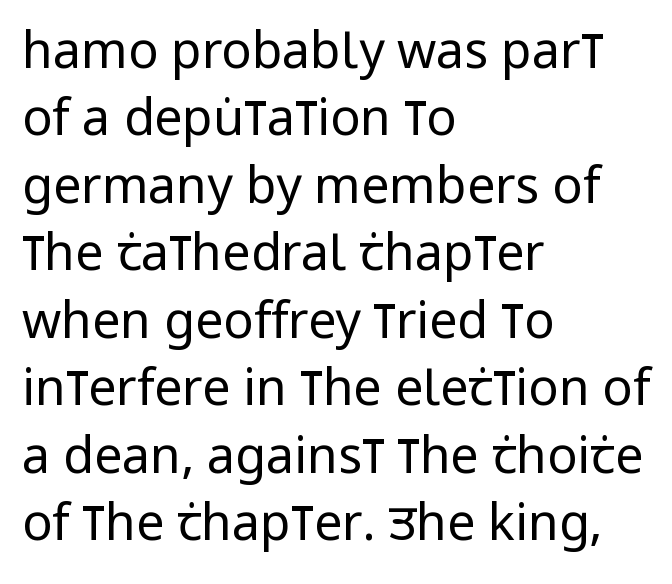
Q: Is the text bold? A: No.
Q: Is the text italic (slanted)? A: No, it is upright.
Q: Is the typeface a serif or a sans-serif typeface? A: Sans-serif.
Q: Is the text underlined? A: No.
Q: How is the paragraph aligned? A: Left-aligned.
Q: Is the spacing between letters normal or unusually wide? A: Normal.
Q: Is the spacing between lines tight, normal or loose? A: Normal.
Q: Width (condensed, normal, or wide)? A: Condensed.
Q: Stroke contrast? A: Low.
Q: x-height? A: Large.
Q: Monospaced? A: No.
